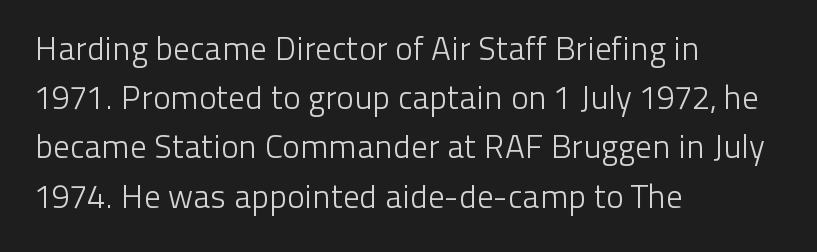
Q: Is the text bold? A: No.
Q: Is the text italic (slanted)? A: No, it is upright.
Q: Is the typeface a serif or a sans-serif typeface? A: Sans-serif.
Q: Is the text underlined? A: No.
Q: How is the paragraph aligned? A: Left-aligned.
Q: Is the spacing between letters normal or unusually wide? A: Normal.
Q: Is the spacing between lines tight, normal or loose? A: Normal.
Q: Width (condensed, normal, or wide)? A: Normal.
Q: Stroke contrast? A: Low.
Q: x-height? A: Medium.
Q: Monospaced? A: No.
